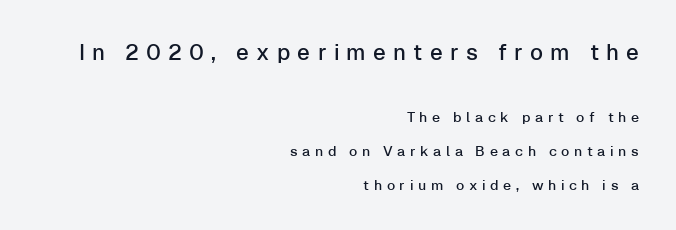
Q: Is the text italic (slanted)? A: No, it is upright.
Q: Is the text underlined? A: No.
Q: How is the paragraph aligned? A: Right-aligned.
Q: Is the spacing between letters normal or unusually wide? A: Unusually wide.
Q: Is the spacing between lines tight, normal or loose? A: Loose.
Q: Which block of text is set in a larger size, the first (top) or the second (bottom)? A: The first (top) one.
